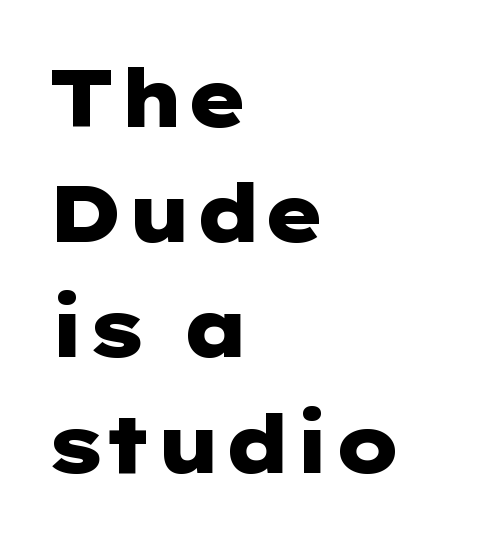
Q: Is the text bold? A: Yes.
Q: Is the text italic (slanted)? A: No, it is upright.
Q: Is the typeface a serif or a sans-serif typeface? A: Sans-serif.
Q: Is the text underlined? A: No.
Q: How is the paragraph aligned? A: Left-aligned.
Q: Is the spacing between letters normal or unusually wide? A: Normal.
Q: Is the spacing between lines tight, normal or loose? A: Normal.
Q: Width (condensed, normal, or wide)? A: Wide.
Q: Stroke contrast? A: Low.
Q: x-height? A: Medium.
